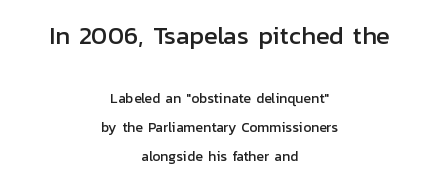
Q: Is the text italic (slanted)? A: No, it is upright.
Q: Is the text underlined? A: No.
Q: How is the paragraph aligned? A: Centered.
Q: Is the spacing between letters normal or unusually wide? A: Normal.
Q: Is the spacing between lines tight, normal or loose? A: Loose.
Q: Which block of text is set in a larger size, the first (top) or the second (bottom)? A: The first (top) one.
